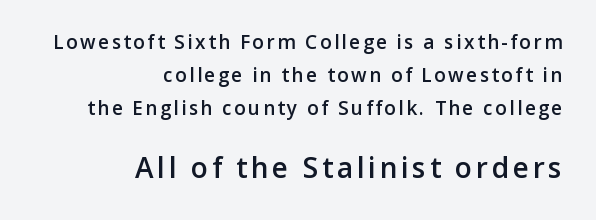
The image shows 28 px semibold sans-serif type, upright; set right-aligned, line spacing 1.75x, not underlined; the second (bottom) block is 1.47x larger; low stroke contrast and a medium x-height.
